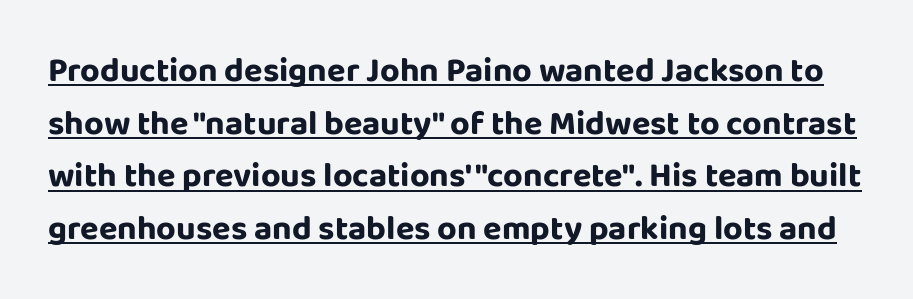
The image shows 34 px sans-serif type, upright; set normal line spacing (1.55x), normal letter spacing, underlined; low stroke contrast and a large x-height.
